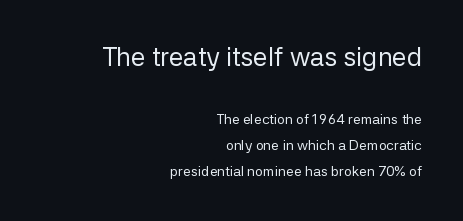
The image shows 26 px text type, upright; set right-aligned, line spacing 1.85x, normal letter spacing, not underlined; the first (top) block is 1.86x larger.
